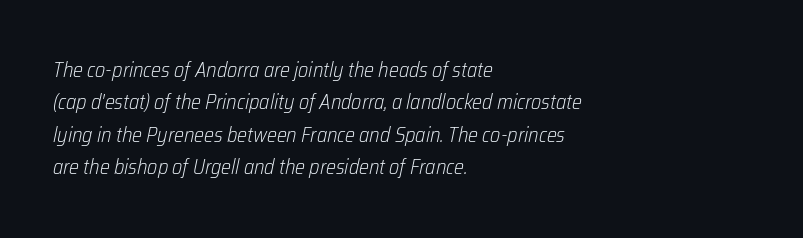
The strokes are not fattened; the text isn't bold. Only glyphs here, with clear space below each row. The passage shown leans; its letterforms are oblique. The lines in this sample share a left origin and differ only in where they stop. A typesetter would call this zero additional tracking.
